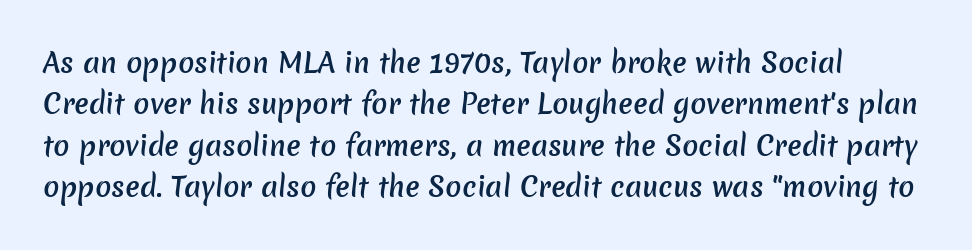
No word sits above an underline. Inter-character spacing is left at the font's built-in metrics. Each glyph is drawn with semibold strokes, heavier than normal yet not fully bold. Regarding leading, the lines here are spaced in the standard way.
